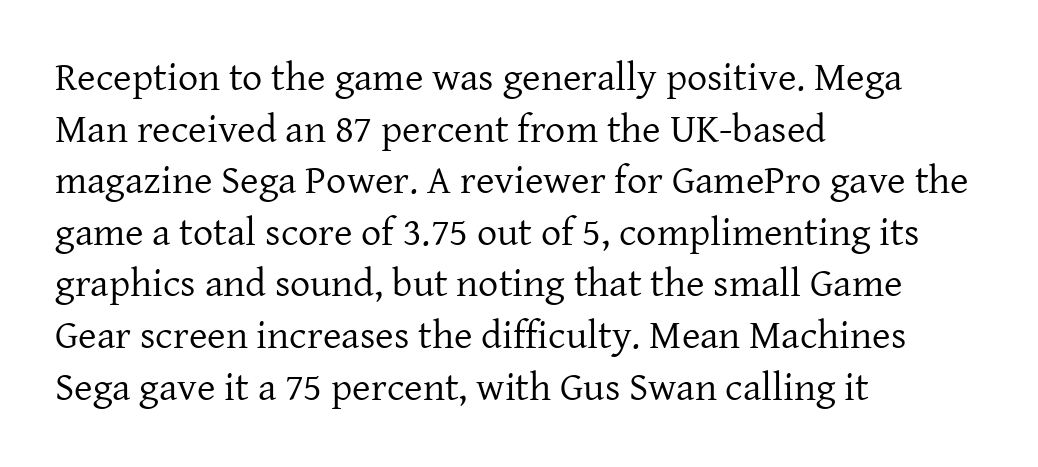
{"serif": "yes", "italic": "no", "bold": "no", "weight": "regular", "width": "normal", "stroke_contrast": "low", "x_height": "medium", "monospaced": "no", "underline": "no", "align": "left", "line_spacing": "normal", "line_spacing_ratio": 1.29, "letter_spacing": "normal", "letter_spacing_em": 0.0, "glyph_px": 40}
